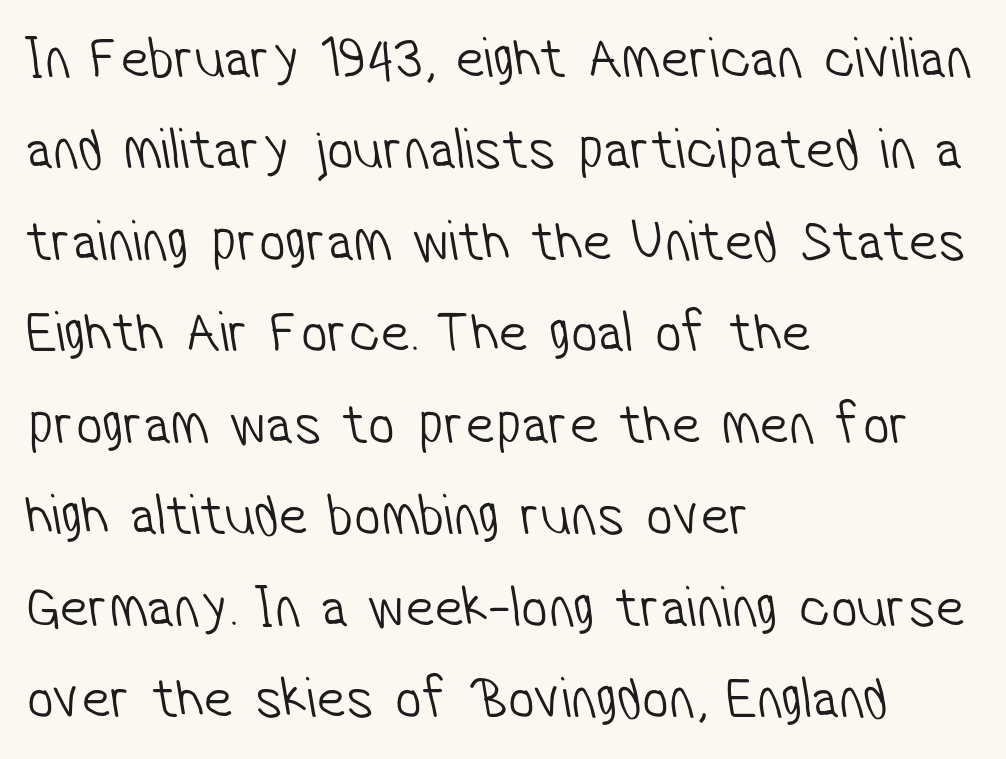
Q: Is the text bold? A: No.
Q: Is the typeface a serif or a sans-serif typeface? A: Sans-serif.
Q: Is the text underlined? A: No.
Q: How is the paragraph aligned? A: Left-aligned.
Q: Is the spacing between letters normal or unusually wide? A: Normal.
Q: Is the spacing between lines tight, normal or loose? A: Normal.
Q: Width (condensed, normal, or wide)? A: Condensed.
Q: Stroke contrast? A: Low.
Q: x-height? A: Medium.
Q: Monospaced? A: No.
